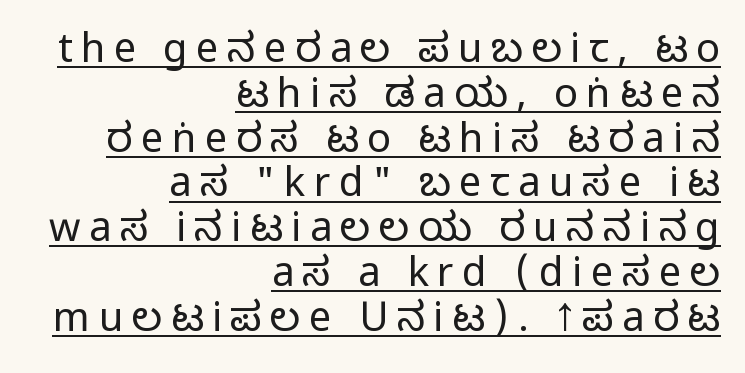
Think of a printed novel: that variable character pitch is what you see here. In terms of posture, this sample is upright. These lines have a slow, spaced-out rhythm from letter to letter. Vertical spacing — tight. Like a heading marked for emphasis, these lines bear an underscore.
